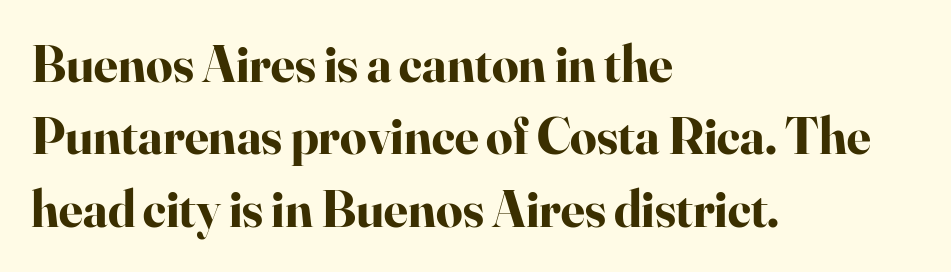
The image shows 52 px bold serif type, upright; set left-aligned, normal line spacing (1.39x), normal letter spacing, not underlined; high stroke contrast and a small x-height.
